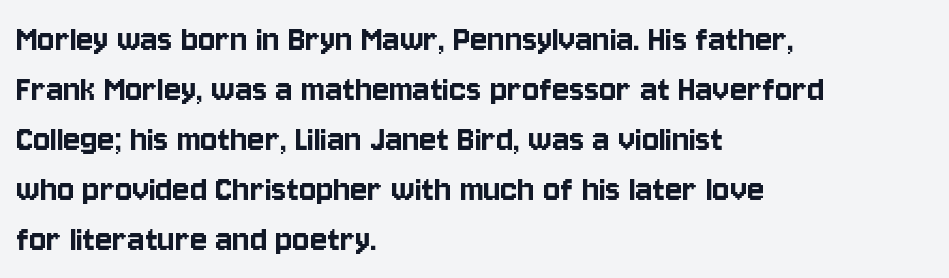
{"serif": "no", "italic": "no", "width": "condensed", "stroke_contrast": "low", "x_height": "large", "monospaced": "no", "underline": "no", "align": "left", "line_spacing": "normal", "line_spacing_ratio": 1.25, "letter_spacing": "normal", "letter_spacing_em": 0.0, "glyph_px": 40}
